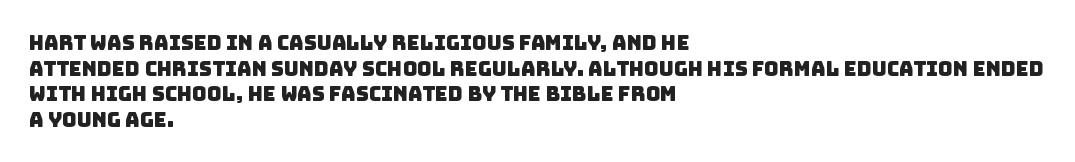
One-word summary of the alignment: left. Only glyphs here, with clear space below each row. What's the leading like? Ordinary, nothing unusual. The horizontal fit of the characters is conventional and even.
